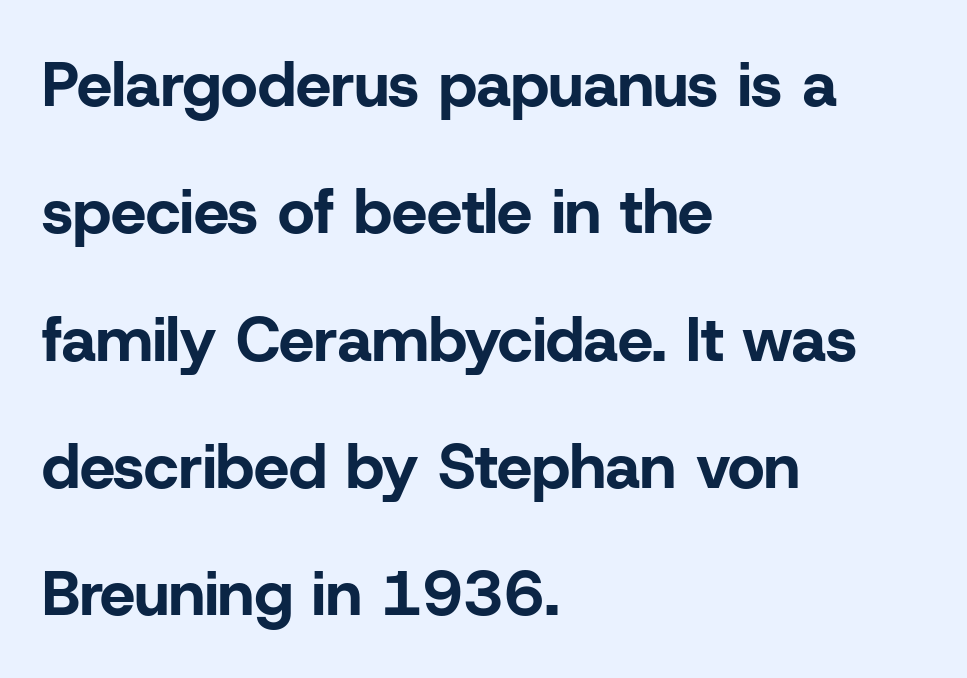
This sample uses an upright cut, with every glyph sitting square on the baseline. These lines are composed in type without serifs. Is the block centered? No — it sits flush against the left margin. The letters advance in unequal steps, a hallmark of proportional type.
